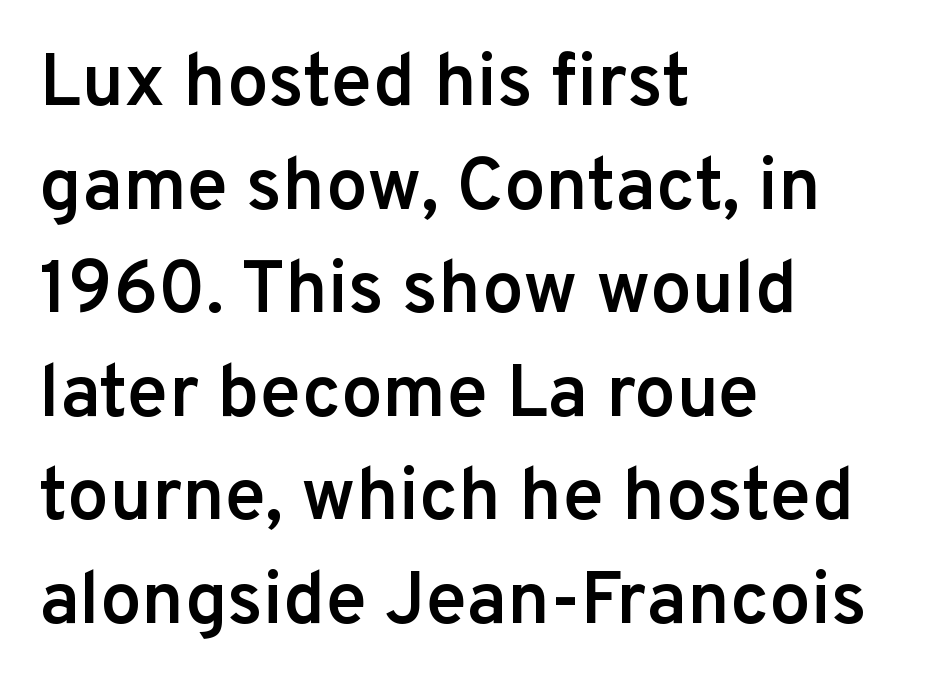
The image shows 74 px semibold sans-serif type, upright; set left-aligned, normal line spacing (1.4x), normal letter spacing, not underlined; low stroke contrast and a medium x-height.
